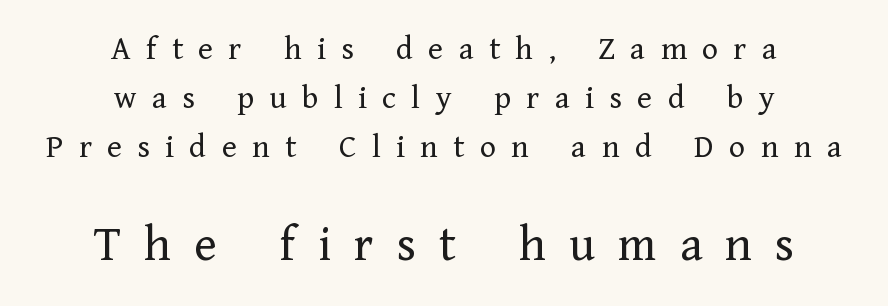
The image shows 51 px regular-weight serif type, upright; set centered, normal line spacing (1.44x), unusually wide letter spacing (+0.45 em), not underlined; the second (bottom) block is 1.5x larger; low stroke contrast and a medium x-height.
